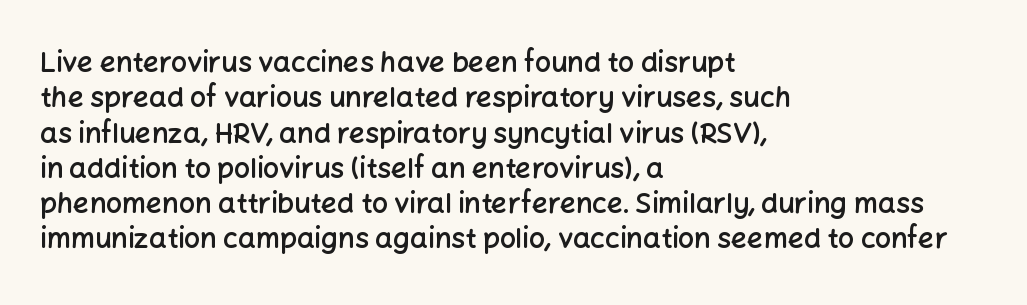
{"serif": "no", "italic": "no", "bold": "semi", "weight": "semibold", "width": "normal", "stroke_contrast": "low", "x_height": "medium", "monospaced": "no", "underline": "no", "align": "left", "line_spacing": "normal", "line_spacing_ratio": 1.26, "letter_spacing": "normal", "letter_spacing_em": 0.0, "glyph_px": 28}
